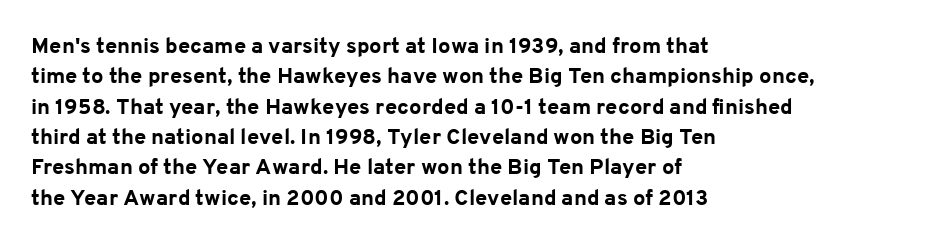
The paragraph shown leans on its left margin. The glyphs have the mass of a bold cut. How are the letters spaced? Ordinarily, with no added tracking. This sample uses an upright cut, with every glyph sitting square on the baseline.
